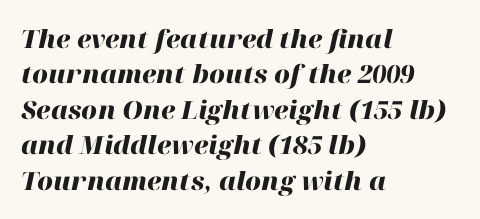
Q: Is the text bold? A: Yes.
Q: Is the text italic (slanted)? A: Yes, it leans right by about 12 degrees.
Q: Is the text underlined? A: No.
Q: How is the paragraph aligned? A: Left-aligned.
Q: Is the spacing between letters normal or unusually wide? A: Normal.
Q: Is the spacing between lines tight, normal or loose? A: Normal.
